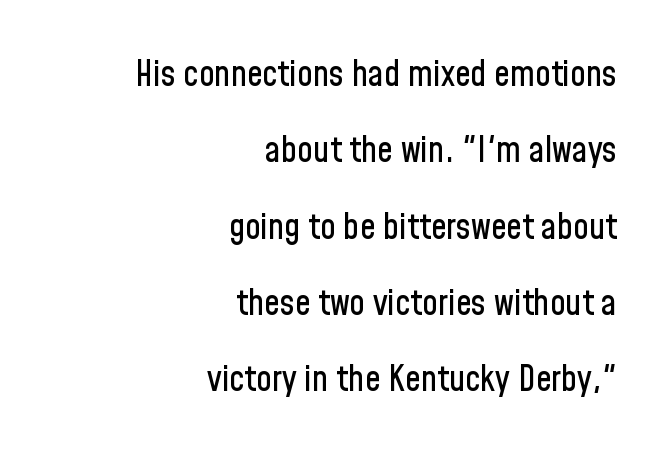
{"serif": "no", "italic": "no", "width": "condensed", "stroke_contrast": "low", "x_height": "medium", "monospaced": "no", "underline": "no", "align": "right", "line_spacing": "loose", "line_spacing_ratio": 2.18, "letter_spacing": "normal", "letter_spacing_em": 0.0, "glyph_px": 35}
